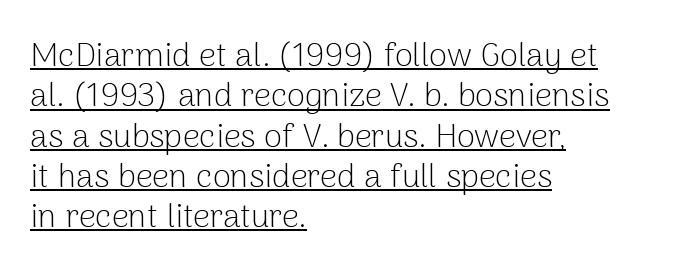
Q: Is the text bold? A: No.
Q: Is the text italic (slanted)? A: No, it is upright.
Q: Is the typeface a serif or a sans-serif typeface? A: Sans-serif.
Q: Is the text underlined? A: Yes.
Q: How is the paragraph aligned? A: Left-aligned.
Q: Is the spacing between letters normal or unusually wide? A: Normal.
Q: Width (condensed, normal, or wide)? A: Normal.
Q: Stroke contrast? A: Low.
Q: x-height? A: Medium.
Q: Monospaced? A: No.
